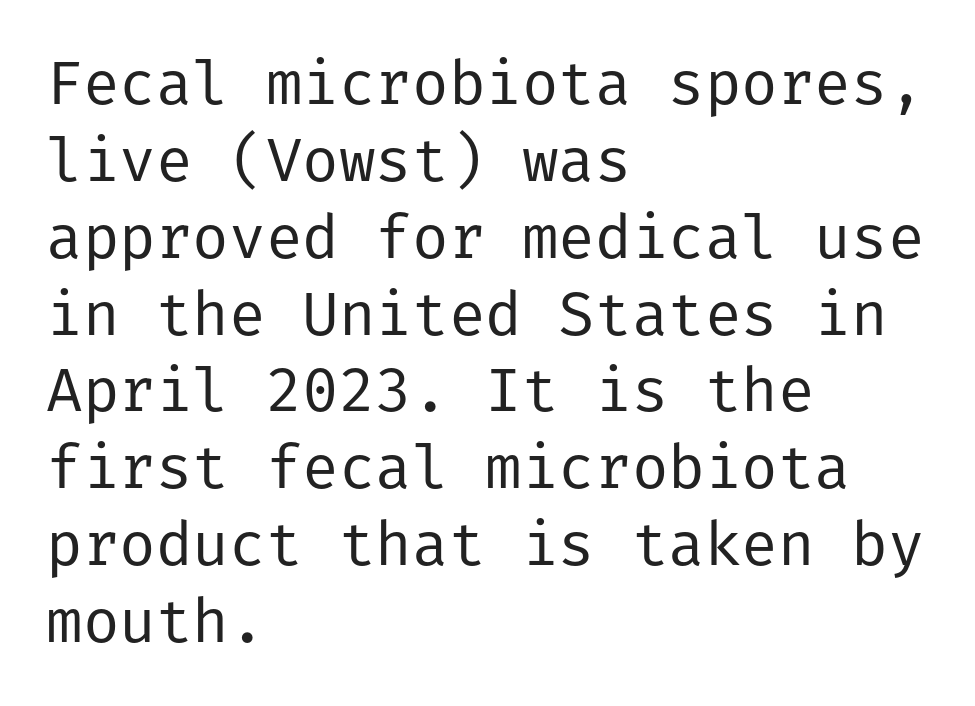
The image shows 61 px regular-weight sans-serif type, upright; set left-aligned, normal line spacing (1.26x), normal letter spacing, not underlined; low stroke contrast and a medium x-height.
